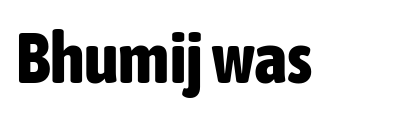
The image shows 71 px bold, condensed sans-serif type, upright; set normal letter spacing, not underlined; low stroke contrast and a medium x-height.
